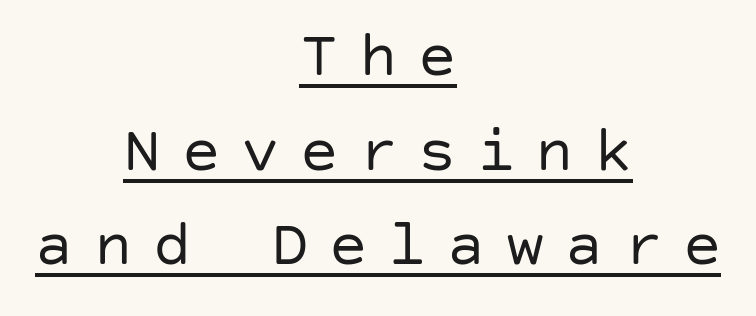
Quick note: interline space is typical. Nothing heavy about these letters — not bold at all. A typesetter would label this face a sans. Check the space under the baseline: a stroke is drawn there. Every stem runs plumb, perpendicular to the baseline. The tracking jumps out immediately: characters are airy and widely separated.
